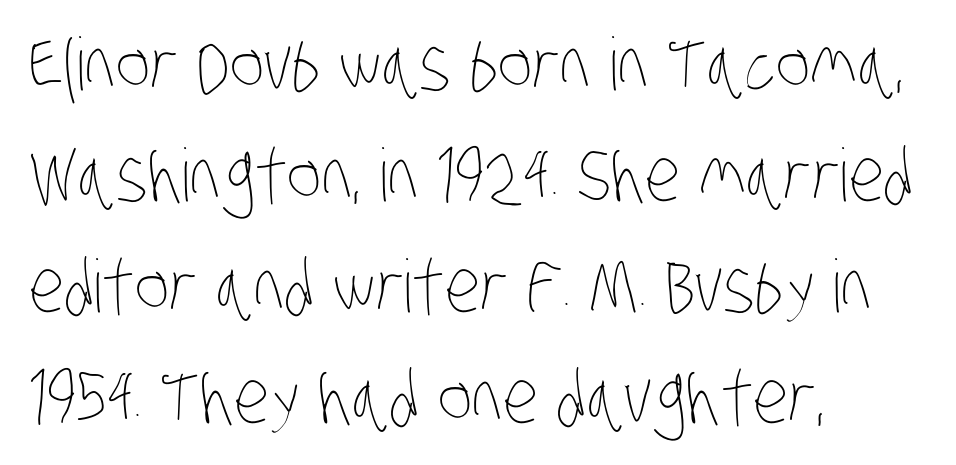
Q: Is the text bold? A: No.
Q: Is the text underlined? A: No.
Q: How is the paragraph aligned? A: Left-aligned.
Q: Is the spacing between letters normal or unusually wide? A: Normal.
Q: Is the spacing between lines tight, normal or loose? A: Normal.
Q: Width (condensed, normal, or wide)? A: Condensed.
Q: Stroke contrast? A: Low.
Q: x-height? A: Large.
Q: Monospaced? A: No.
